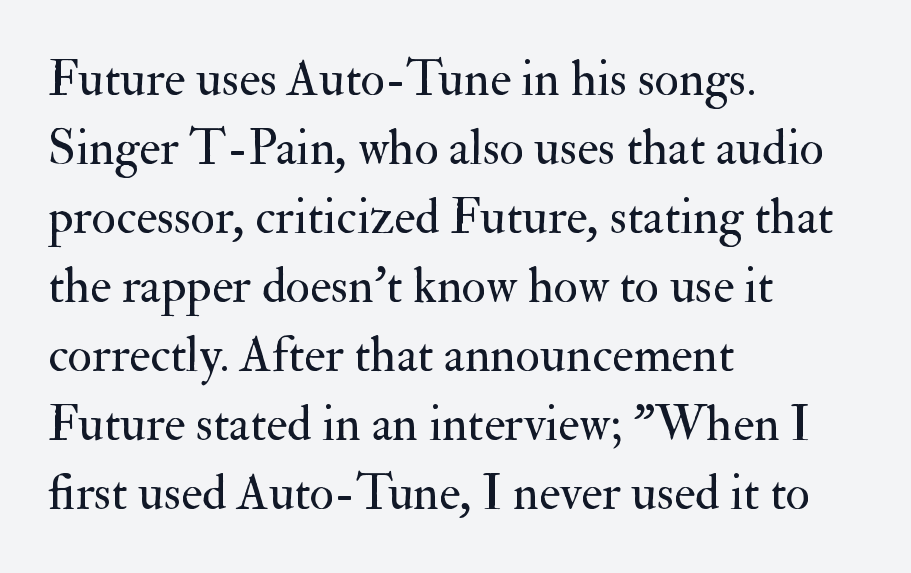
{"serif": "yes", "italic": "no", "bold": "no", "weight": "regular", "width": "normal", "stroke_contrast": "medium", "x_height": "small", "monospaced": "no", "underline": "no", "align": "left", "line_spacing": "normal", "line_spacing_ratio": 1.38, "letter_spacing": "normal", "letter_spacing_em": 0.0, "glyph_px": 50}
